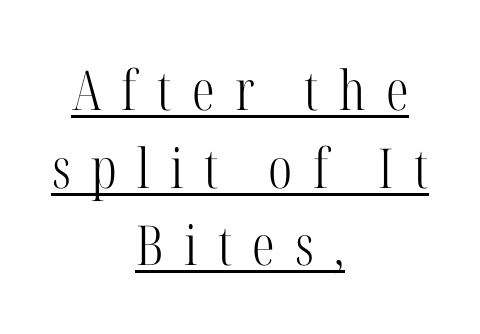
The image shows 55 px light, condensed serif type, upright; set centered, normal line spacing (1.41x), unusually wide letter spacing (+0.37 em), underlined; high stroke contrast and a medium x-height.
